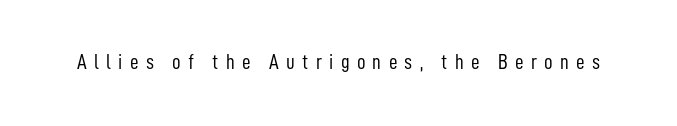
{"italic": "no", "bold": "no", "underline": "no", "letter_spacing": "wide", "letter_spacing_em": 0.35, "glyph_px": 21}
